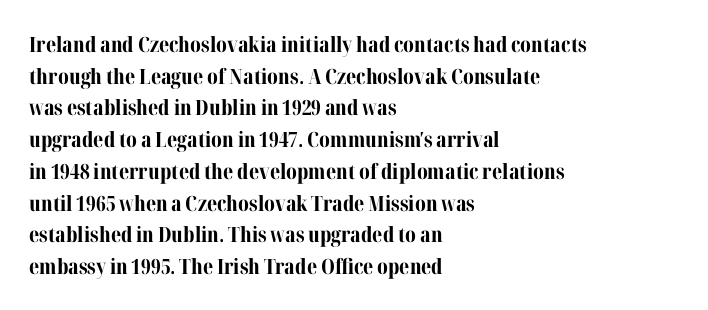
This is roman type, the default non-slanted kind. Observe the ordinary spacing: letters are neighbours, not strangers. The space between consecutive lines is moderate. Leftover space on each line is placed entirely after the last word. The string is rendered with underlining switched off. What weight is shown? A full bold with thick strokes.
